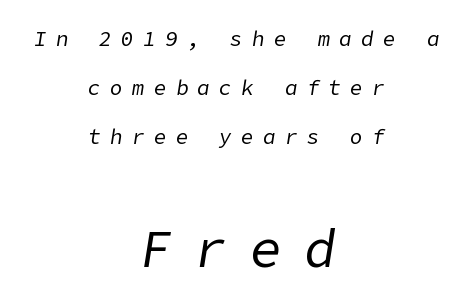
{"italic": "yes", "lean": "right", "slant_degrees": 9, "bold": "no", "weight": "regular", "width": "normal", "stroke_contrast": "low", "x_height": "medium", "underline": "no", "align": "center", "line_spacing": "loose", "line_spacing_ratio": 2.33, "letter_spacing": "wide", "letter_spacing_em": 0.44, "larger_block": "second", "size_ratio": 2.52, "glyph_px": 53}
